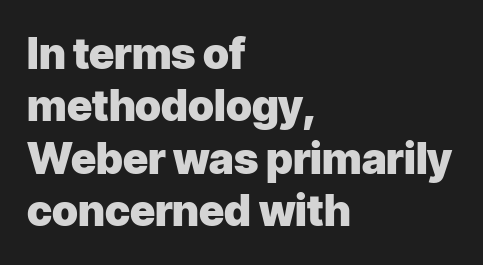
The image shows 43 px heavy sans-serif type, upright; set left-aligned, line spacing 1.22x, normal letter spacing, not underlined; low stroke contrast and a medium x-height.
